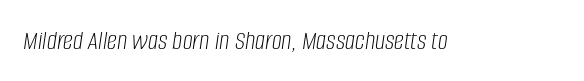
{"italic": "yes", "lean": "right", "slant_degrees": 8, "bold": "no", "weight": "light", "width": "condensed", "stroke_contrast": "low", "x_height": "large", "monospaced": "no", "underline": "no", "letter_spacing": "normal", "letter_spacing_em": 0.0, "glyph_px": 28}
